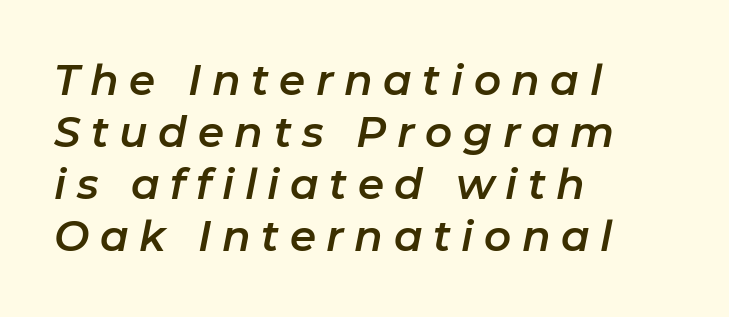
{"italic": "yes", "lean": "right", "slant_degrees": 11, "width": "normal", "stroke_contrast": "low", "x_height": "medium", "monospaced": "no", "underline": "no", "align": "left", "line_spacing_ratio": 1.24, "letter_spacing": "wide", "letter_spacing_em": 0.25, "glyph_px": 42}
